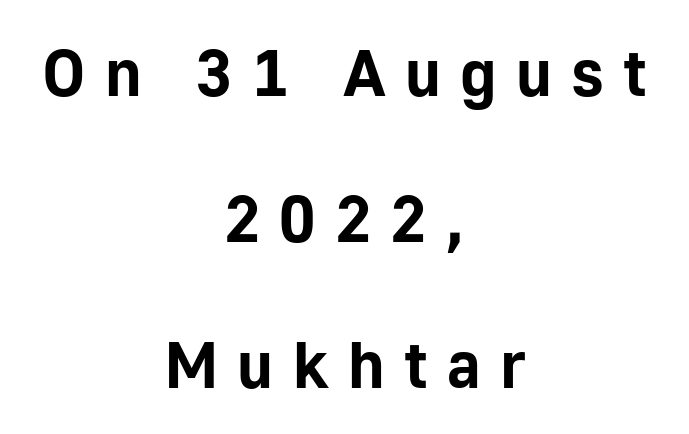
{"serif": "no", "italic": "no", "bold": "yes", "weight": "bold", "width": "normal", "stroke_contrast": "low", "x_height": "medium", "monospaced": "no", "underline": "no", "align": "center", "line_spacing": "loose", "line_spacing_ratio": 2.21, "letter_spacing": "wide", "letter_spacing_em": 0.29, "glyph_px": 66}
